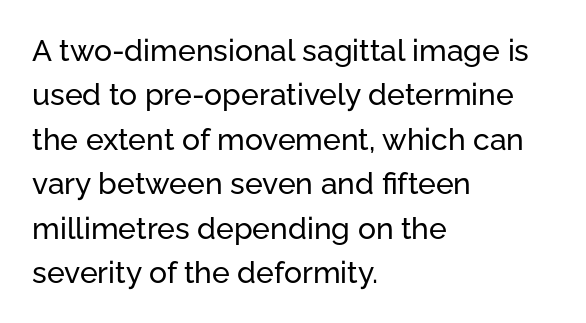
{"serif": "no", "italic": "no", "width": "normal", "stroke_contrast": "low", "x_height": "medium", "monospaced": "no", "underline": "no", "align": "left", "line_spacing": "normal", "line_spacing_ratio": 1.48, "letter_spacing": "normal", "letter_spacing_em": 0.0, "glyph_px": 30}
